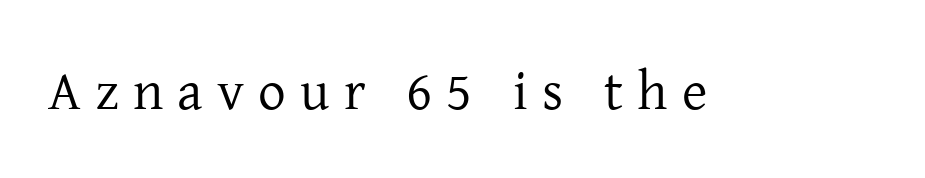
The image shows 55 px regular-weight serif type, upright; set unusually wide letter spacing (+0.26 em), not underlined; low stroke contrast and a medium x-height.
